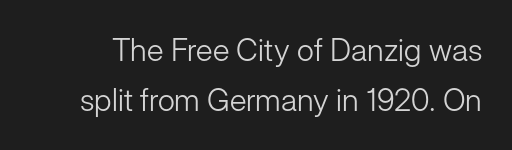
The image shows 31 px light sans-serif type, upright; set normal line spacing (1.62x), normal letter spacing, not underlined; low stroke contrast and a medium x-height.
